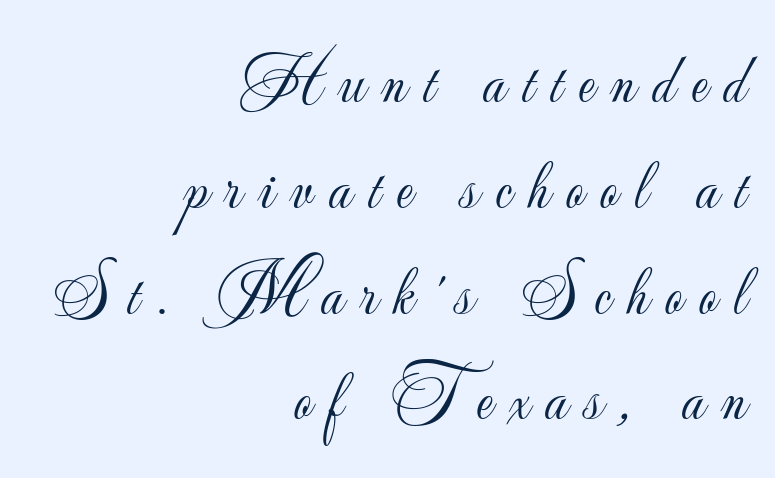
The image shows 71 px light sans-serif type; set right-aligned, normal line spacing (1.49x), unusually wide letter spacing (+0.23 em), not underlined; low stroke contrast and a small x-height.
